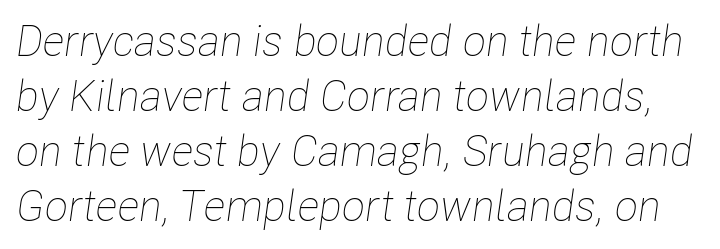
{"italic": "yes", "lean": "right", "slant_degrees": 8, "bold": "no", "weight": "thin", "width": "condensed", "stroke_contrast": "low", "x_height": "medium", "monospaced": "no", "underline": "no", "line_spacing": "normal", "line_spacing_ratio": 1.28, "letter_spacing": "normal", "letter_spacing_em": 0.0, "glyph_px": 43}
